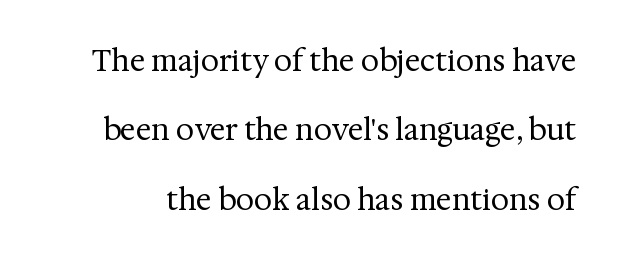
Check under the words: just untouched page. Weight: regular or lighter. The space between consecutive lines is lavish. Typographically, this falls in the serif category. This sample uses plain, unmodified letter spacing. The letters stand upright; this is a roman face.
